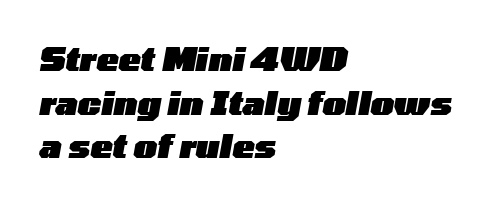
The image shows 33 px heavy, wide type, italic (leaning right); set left-aligned, normal line spacing (1.32x), normal letter spacing, not underlined; low stroke contrast and a medium x-height.
